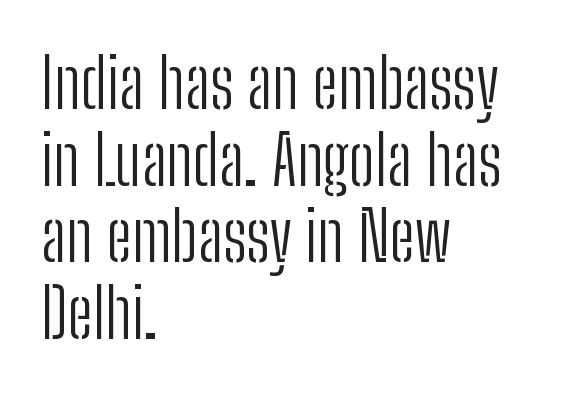
Q: Is the text bold? A: No.
Q: Is the text italic (slanted)? A: No, it is upright.
Q: Is the typeface a serif or a sans-serif typeface? A: Sans-serif.
Q: Is the text underlined? A: No.
Q: How is the paragraph aligned? A: Left-aligned.
Q: Is the spacing between letters normal or unusually wide? A: Normal.
Q: Is the spacing between lines tight, normal or loose? A: Tight.
Q: Width (condensed, normal, or wide)? A: Condensed.
Q: Stroke contrast? A: Low.
Q: x-height? A: Medium.
Q: Monospaced? A: No.
